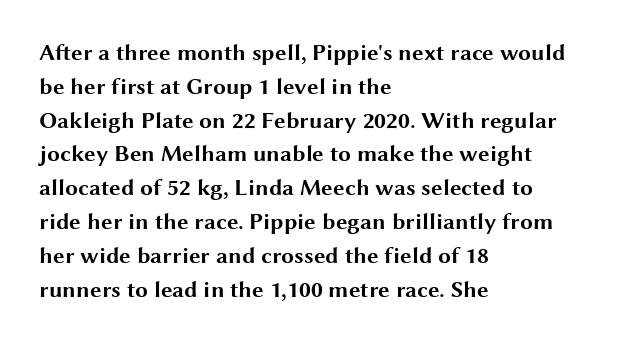
{"italic": "no", "bold": "yes", "underline": "no", "align": "left", "line_spacing": "normal", "line_spacing_ratio": 1.47, "letter_spacing": "normal", "letter_spacing_em": 0.0, "glyph_px": 23}
